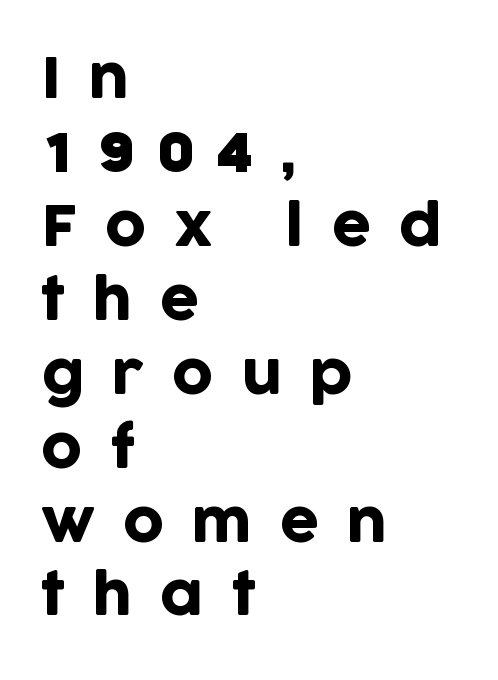
Style check: upright. Decoration check: the copy has no underline. Does the leading feel generous? No, just average. Nope, no serifs anywhere on these letters. Tracking value appears strongly positive — letters spread wide. Which margin do the lines hug? The left one — the right edge is uneven.
